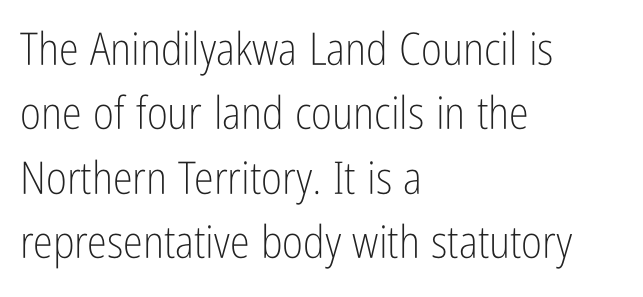
{"serif": "no", "italic": "no", "bold": "no", "weight": "light", "width": "condensed", "stroke_contrast": "low", "x_height": "medium", "monospaced": "no", "underline": "no", "align": "left", "line_spacing": "normal", "line_spacing_ratio": 1.43, "letter_spacing": "normal", "letter_spacing_em": 0.0, "glyph_px": 45}
